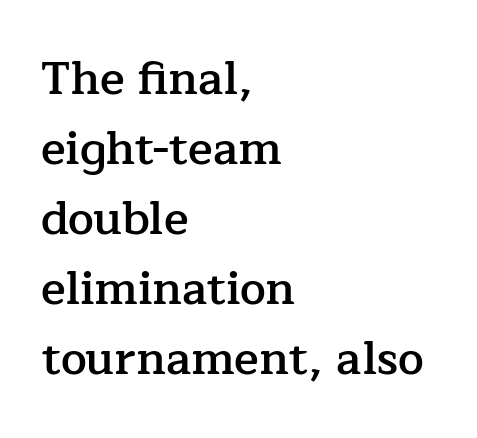
The image shows 46 px semibold serif type, upright; set left-aligned, normal line spacing (1.52x), normal letter spacing, not underlined; low stroke contrast and a medium x-height.
